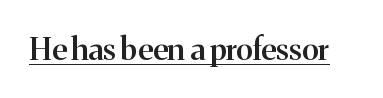
The passage shown is semibold, sitting just below true bold. Inter-character spacing is left at the font's built-in metrics. This sample has the flowing, uneven cadence of proportional lettering. The face used here is seriffed, in the tradition of book romans.
